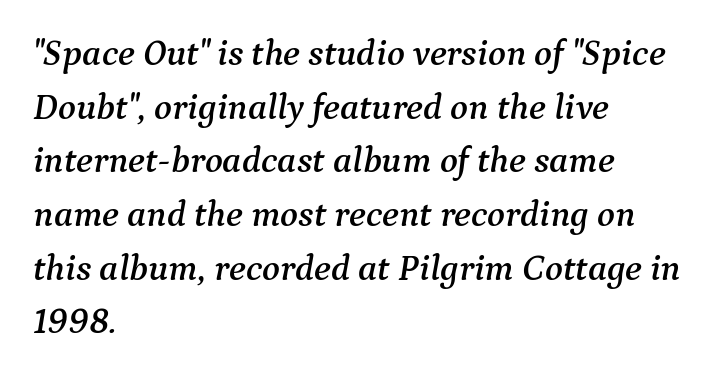
Q: Is the text italic (slanted)? A: Yes, it leans right by about 9 degrees.
Q: Is the typeface a serif or a sans-serif typeface? A: Serif.
Q: Is the text underlined? A: No.
Q: How is the paragraph aligned? A: Left-aligned.
Q: Is the spacing between letters normal or unusually wide? A: Normal.
Q: Is the spacing between lines tight, normal or loose? A: Normal.
Q: Width (condensed, normal, or wide)? A: Normal.
Q: Stroke contrast? A: Medium.
Q: x-height? A: Medium.
Q: Monospaced? A: No.
